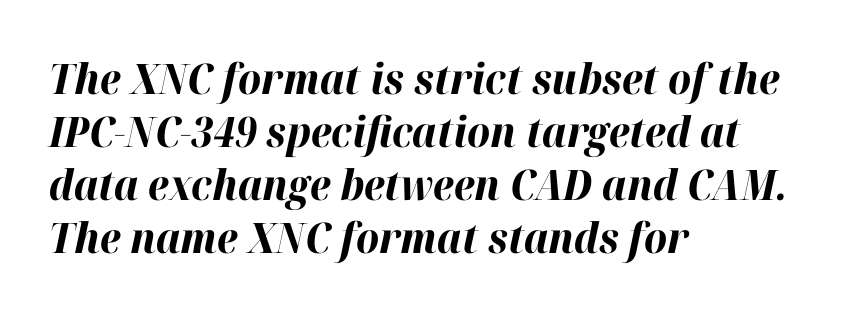
Q: Is the text bold? A: Yes.
Q: Is the text italic (slanted)? A: Yes, it leans right by about 12 degrees.
Q: Is the text underlined? A: No.
Q: How is the paragraph aligned? A: Left-aligned.
Q: Is the spacing between letters normal or unusually wide? A: Normal.
Q: Is the spacing between lines tight, normal or loose? A: Normal.
Q: Width (condensed, normal, or wide)? A: Normal.
Q: Stroke contrast? A: High.
Q: x-height? A: Medium.
Q: Monospaced? A: No.
